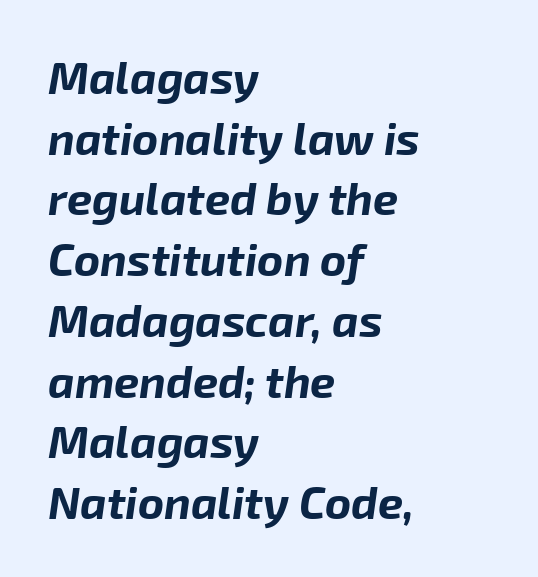
The image shows 45 px bold type, italic (leaning right); set left-aligned, normal line spacing (1.35x), normal letter spacing, not underlined; low stroke contrast and a medium x-height.
